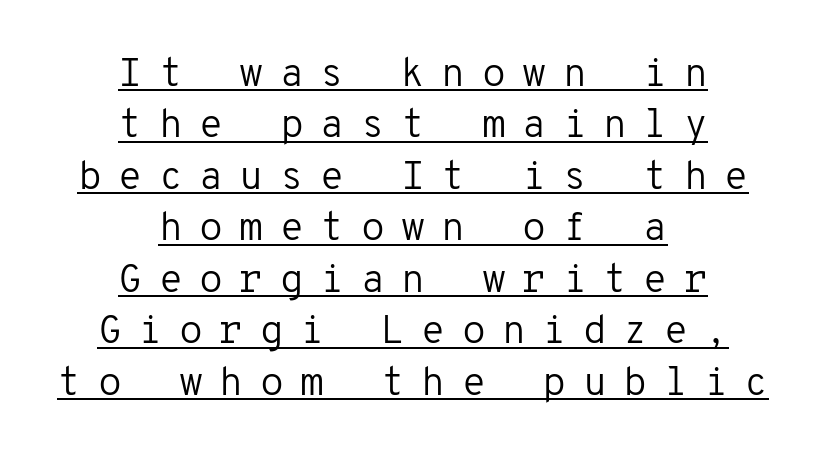
Every character here occupies the same horizontal width, giving the sample a typewriter-like rhythm. The tracking reads as deliberately expanded to a designer's eye. Horizontal bands of white between lines are of average thickness. Is the block centered? Yes — each line is placed symmetrically about the middle. Grotesque or geometric, the face here clearly has no serifs.
